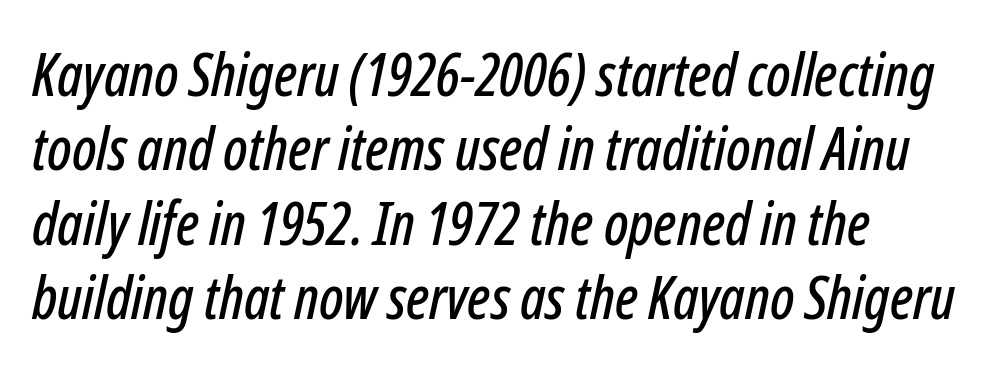
The image shows 59 px condensed type, italic (leaning right); set left-aligned, normal line spacing (1.26x), normal letter spacing, not underlined; low stroke contrast and a medium x-height.
